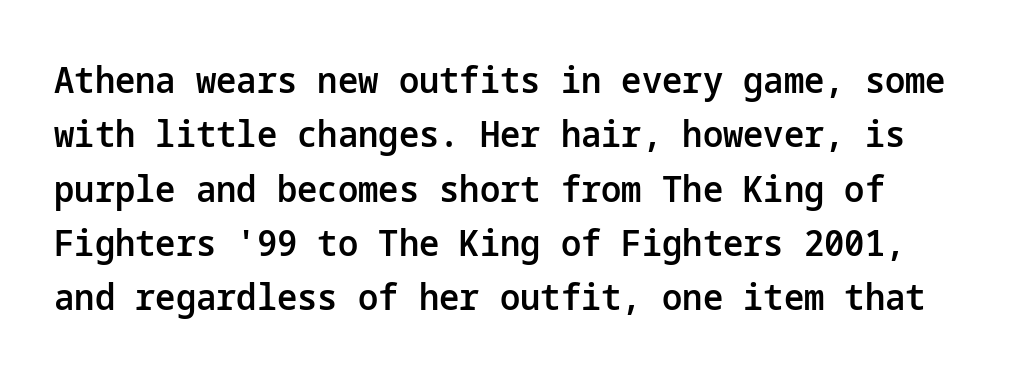
Leading matches the norm, producing a regular column. A typesetter would mark this as roman, not italic. Heft: intermediate — a semibold. Typeset ragged right — the left edge is the straight one. A sans-serif font was chosen for this passage.
